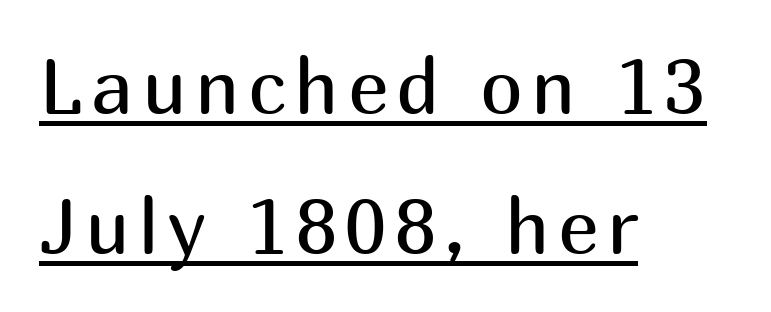
The image shows 77 px regular-weight sans-serif type, upright; set left-aligned, line spacing 1.82x, underlined; medium stroke contrast and a medium x-height.
